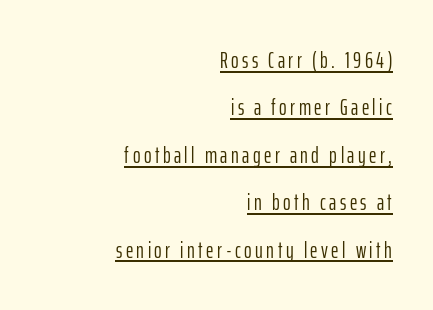
Q: Is the text bold? A: No.
Q: Is the text italic (slanted)? A: No, it is upright.
Q: Is the text underlined? A: Yes.
Q: How is the paragraph aligned? A: Right-aligned.
Q: Is the spacing between lines tight, normal or loose? A: Loose.
